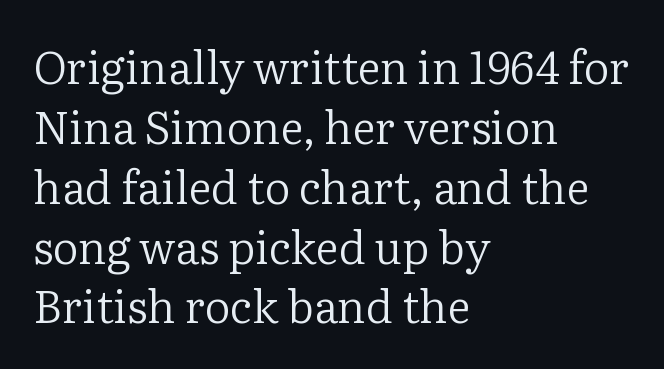
The designer left line spacing at the default. Teacher's note: observe the even left margin — that is flush-left alignment. This sample uses plain, unmodified letter spacing. Spacing verdict: proportional, widths tailored to each character.
